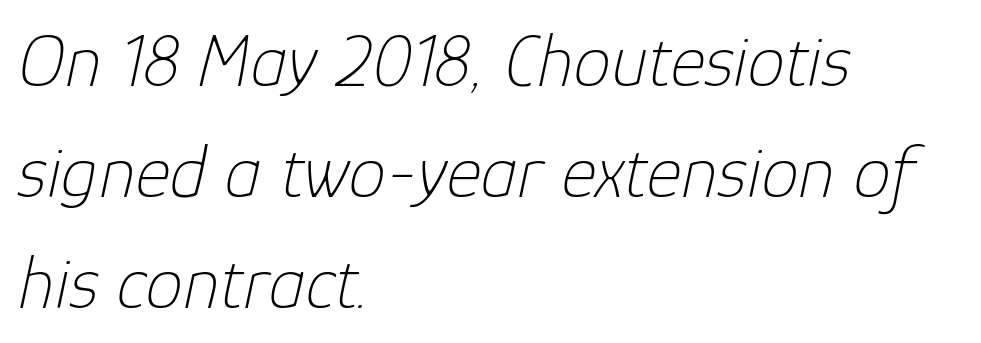
The image shows 75 px thin type, italic (leaning right); set left-aligned, normal line spacing (1.48x), normal letter spacing, not underlined; low stroke contrast and a medium x-height.
